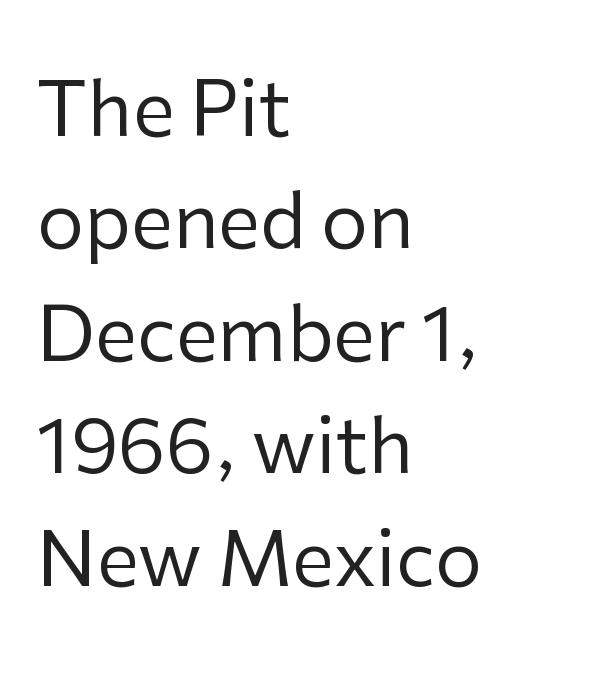
The image shows 75 px regular-weight sans-serif type, upright; set left-aligned, normal line spacing (1.5x), normal letter spacing, not underlined; low stroke contrast and a medium x-height.
